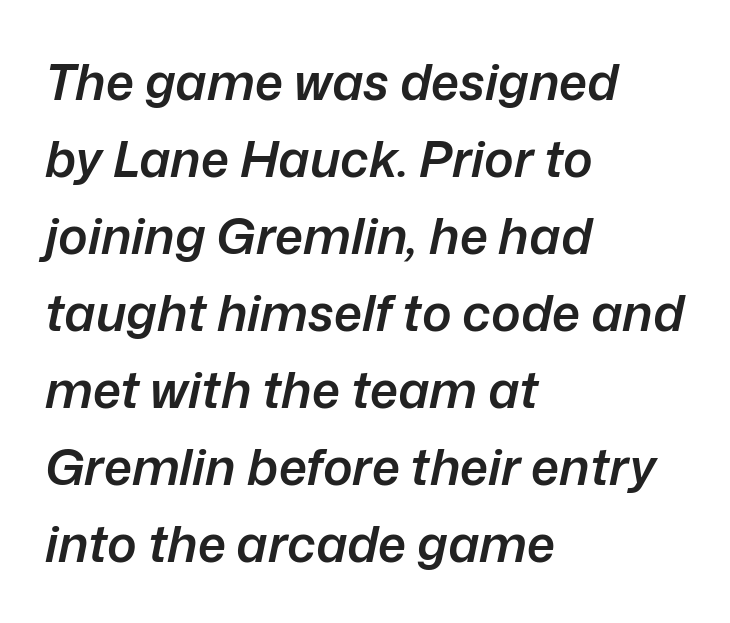
Q: Is the text bold? A: Semi-bold.
Q: Is the text italic (slanted)? A: Yes, it leans right by about 12 degrees.
Q: Is the text underlined? A: No.
Q: How is the paragraph aligned? A: Left-aligned.
Q: Is the spacing between letters normal or unusually wide? A: Normal.
Q: Is the spacing between lines tight, normal or loose? A: Normal.
Q: Width (condensed, normal, or wide)? A: Normal.
Q: Stroke contrast? A: Low.
Q: x-height? A: Medium.
Q: Monospaced? A: No.
